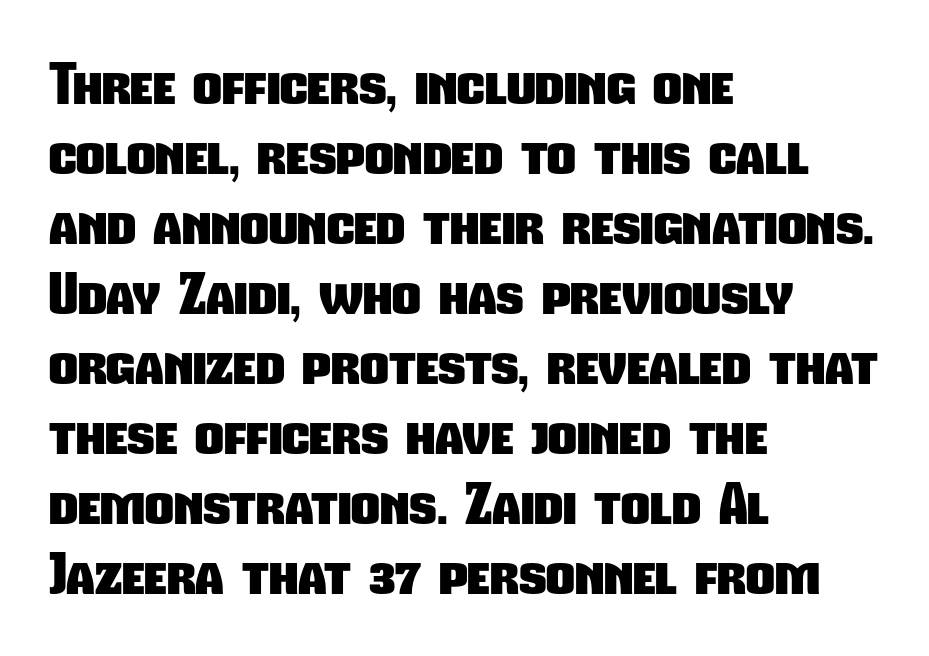
The image shows 56 px heavy, condensed sans-serif type; set left-aligned, normal line spacing (1.25x), normal letter spacing, not underlined; low stroke contrast and a medium x-height.
